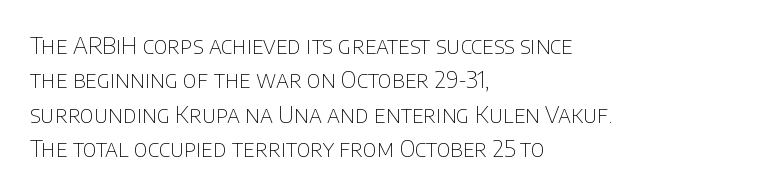
The vertical gap from one line to the next is medium. These lines were composed using upright roman letters. Horizontal alignment here is leftward, the default for most running prose. The gaps between neighbouring characters are ordinary and unremarkable. Weight: regular or lighter.
